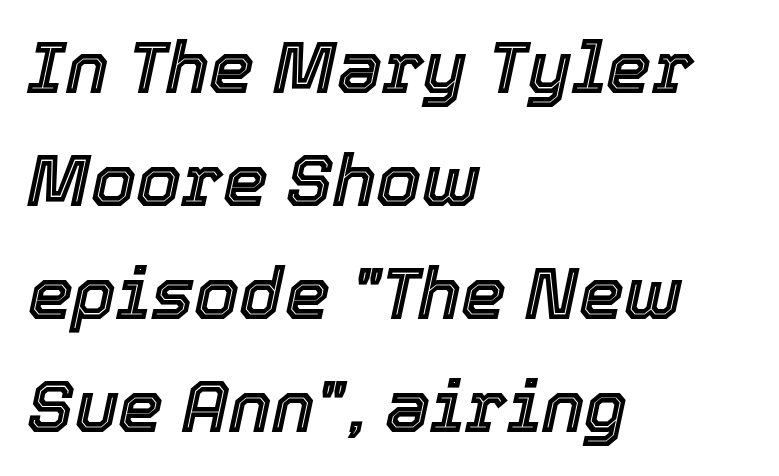
The face used here has a pronounced slope to its letters. Vertically, the passage feels balanced, rows spaced as you'd expect. Students, note that the glyphs here touch the page at normal intervals. Here the designer chose a conventional face with non-uniform glyph widths. Any mark beneath the type? The region is blank. This rendering uses left alignment, leaving the right contour irregular.
